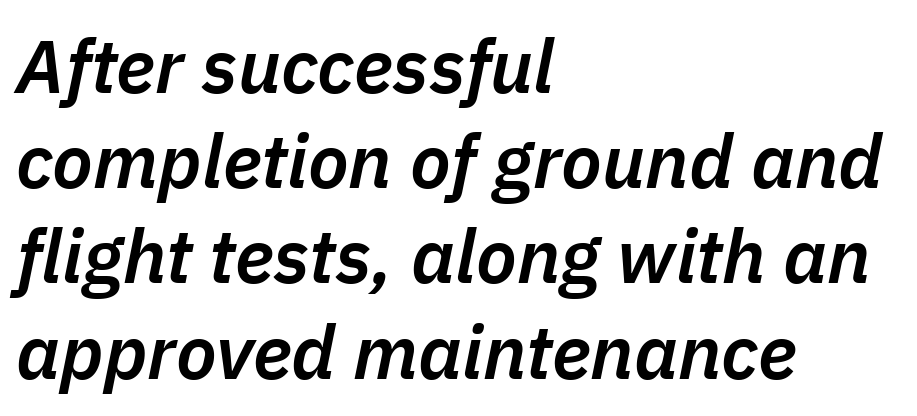
{"italic": "yes", "lean": "right", "slant_degrees": 11, "bold": "semi", "weight": "semibold", "width": "normal", "stroke_contrast": "low", "x_height": "medium", "monospaced": "no", "underline": "no", "align": "left", "line_spacing": "normal", "line_spacing_ratio": 1.27, "letter_spacing": "normal", "letter_spacing_em": 0.0, "glyph_px": 75}
